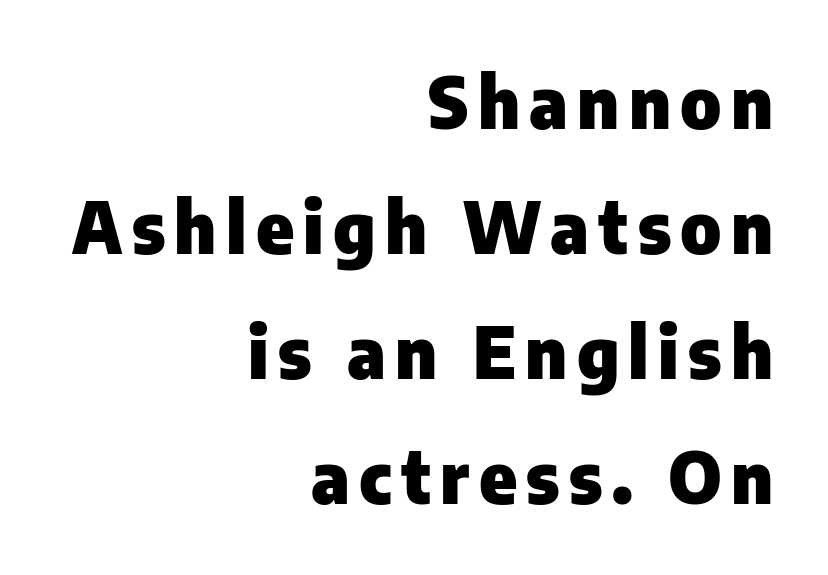
The image shows 71 px heavy sans-serif type, upright; set right-aligned, line spacing 1.76x, not underlined; low stroke contrast and a medium x-height.
